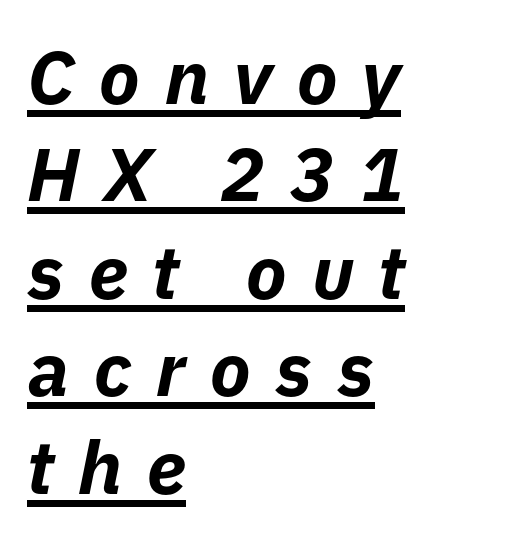
The image shows 75 px bold type, italic (leaning right); set left-aligned, normal line spacing (1.3x), unusually wide letter spacing (+0.33 em), underlined; low stroke contrast and a medium x-height.
